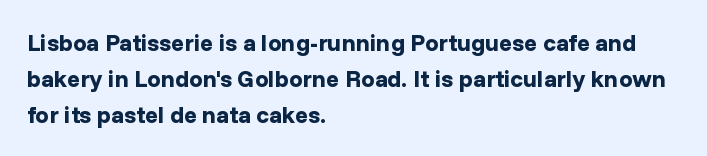
{"italic": "no", "bold": "yes", "underline": "no", "align": "left", "line_spacing": "normal", "line_spacing_ratio": 1.49, "letter_spacing": "normal", "letter_spacing_em": 0.0, "glyph_px": 24}
